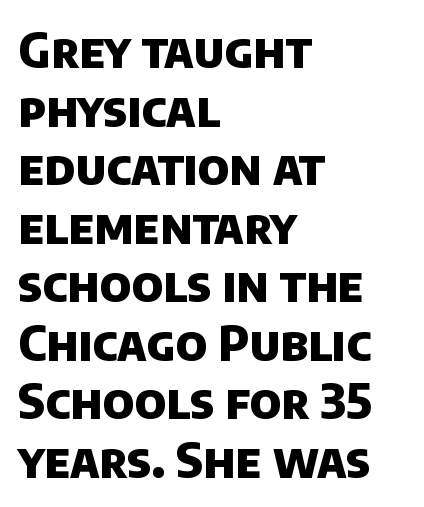
Thick stems and heavy bowls — unmistakably bold. The passage shown is typed in a proportional face where columns would drift. Characters follow at the spacing the type designer built in. Each row of text sits above clean, open space.
